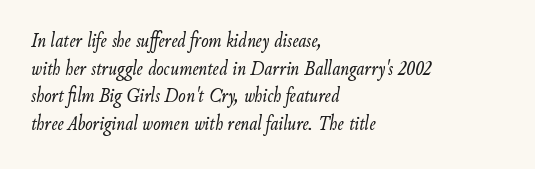
Q: Is the text bold? A: No.
Q: Is the text italic (slanted)? A: Yes, it leans right by about 9 degrees.
Q: Is the text underlined? A: No.
Q: How is the paragraph aligned? A: Left-aligned.
Q: Is the spacing between letters normal or unusually wide? A: Normal.
Q: Is the spacing between lines tight, normal or loose? A: Normal.
